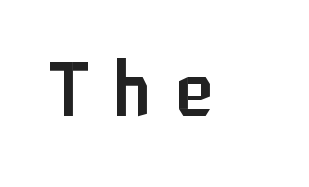
Do the characters align in a grid? No, the font is proportional. The glyphs are unaccompanied by any horizontal stroke below them. Compared with an ordinary text face, these strokes are moderately heavier — a semibold. The line texture is sparse and dotted thanks to wide tracking. This rendering employs a face without finishing strokes, i.e., a sans-serif. Italic: no, the glyphs are upright roman.
